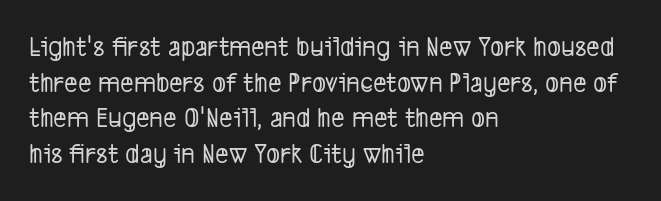
{"serif": "no", "width": "condensed", "stroke_contrast": "low", "x_height": "medium", "monospaced": "no", "underline": "no", "align": "left", "line_spacing_ratio": 1.23, "letter_spacing": "normal", "letter_spacing_em": 0.0, "glyph_px": 29}
